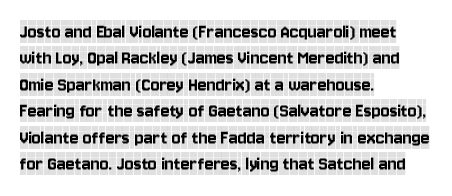
Q: Is the text italic (slanted)? A: No, it is upright.
Q: Is the text underlined? A: No.
Q: How is the paragraph aligned? A: Left-aligned.
Q: Is the spacing between letters normal or unusually wide? A: Normal.
Q: Is the spacing between lines tight, normal or loose? A: Normal.
